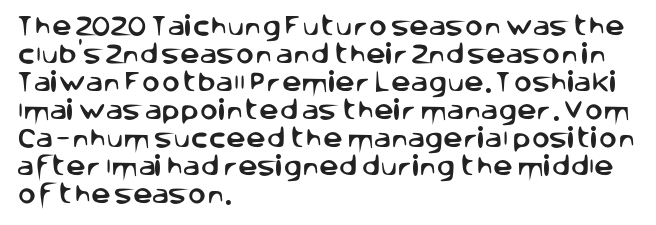
The image shows 22 px text type, upright; set left-aligned, normal line spacing (1.27x), normal letter spacing, not underlined.
